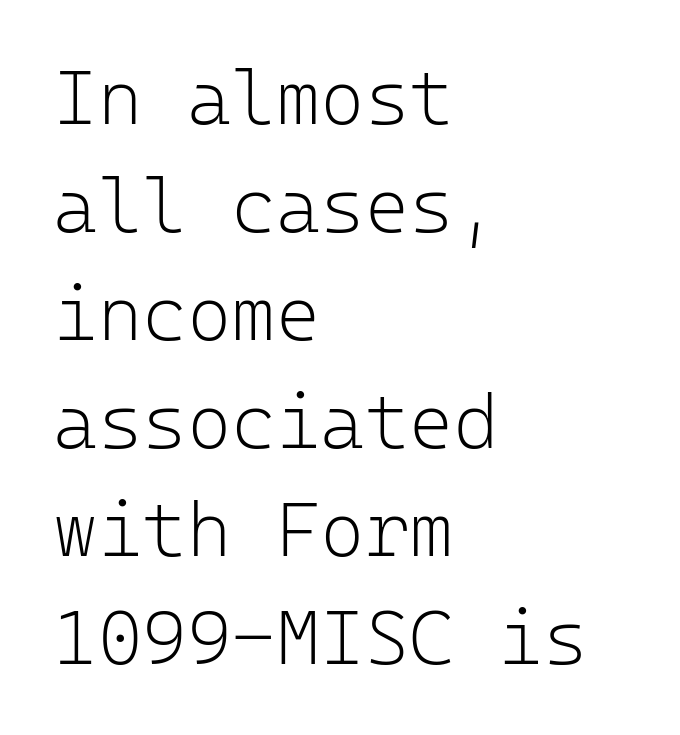
Q: Is the text bold? A: No.
Q: Is the text italic (slanted)? A: No, it is upright.
Q: Is the typeface a serif or a sans-serif typeface? A: Sans-serif.
Q: Is the text underlined? A: No.
Q: How is the paragraph aligned? A: Left-aligned.
Q: Is the spacing between letters normal or unusually wide? A: Normal.
Q: Is the spacing between lines tight, normal or loose? A: Normal.
Q: Width (condensed, normal, or wide)? A: Normal.
Q: Stroke contrast? A: Low.
Q: x-height? A: Medium.
Q: Monospaced? A: Yes.
